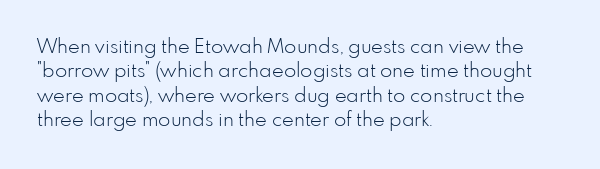
{"italic": "no", "bold": "no", "underline": "no", "align": "left", "line_spacing_ratio": 1.22, "letter_spacing": "normal", "letter_spacing_em": 0.0, "glyph_px": 20}
